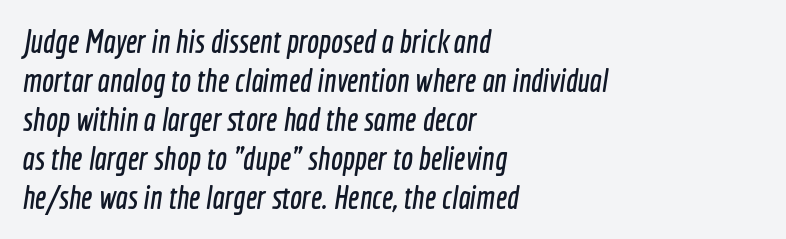
Short note: letters normally spaced. Unlike a traditional serif, this face leaves its strokes unadorned. Words float on clear page, feet unadorned. These lines are rendered in a variable-pitch font.
